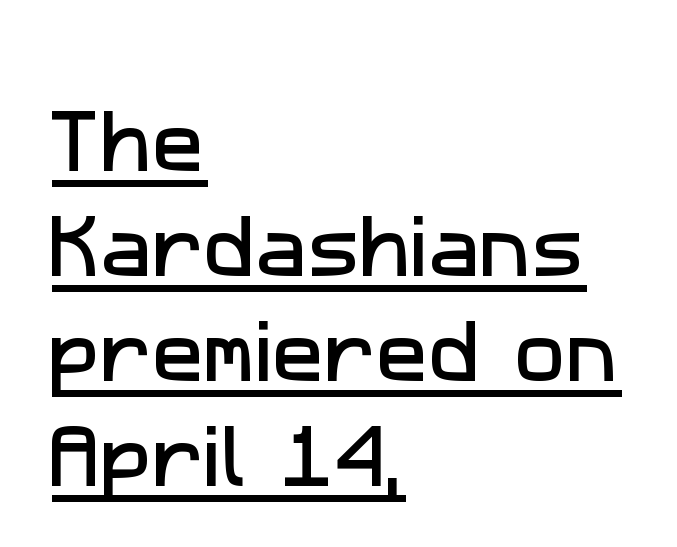
Default kerning and tracking; the words read as compact shapes. Does the type have serifs? No, each stem ends abruptly. Looks like regular typesetting: each glyph gets only the width it needs. Line starts are locked; line ends wander. Caption: lettering with a line underneath.
